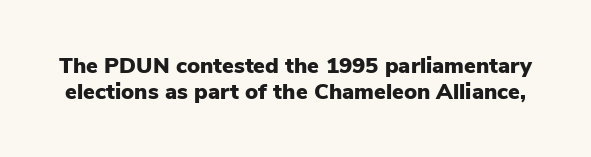
Q: Is the text bold? A: Yes.
Q: Is the text italic (slanted)? A: No, it is upright.
Q: Is the text underlined? A: No.
Q: Is the spacing between letters normal or unusually wide? A: Normal.
